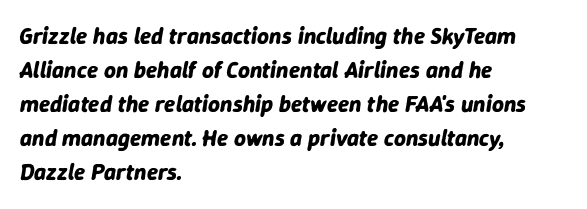
The image shows 23 px bold type, italic (leaning right); set left-aligned, normal line spacing (1.48x), normal letter spacing, not underlined.
